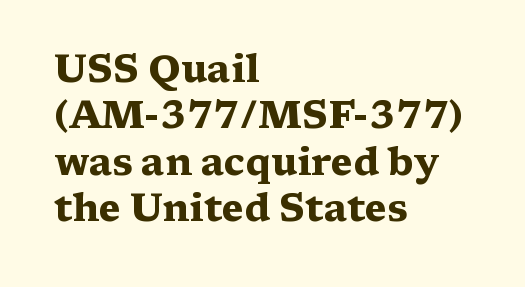
The axis of the letterforms is exactly vertical. You could not count columns in this text — the font is proportionally spaced. If you drew a ruler down the left edge, every line would touch it. How are the letters spaced? Ordinarily, with no added tracking.
